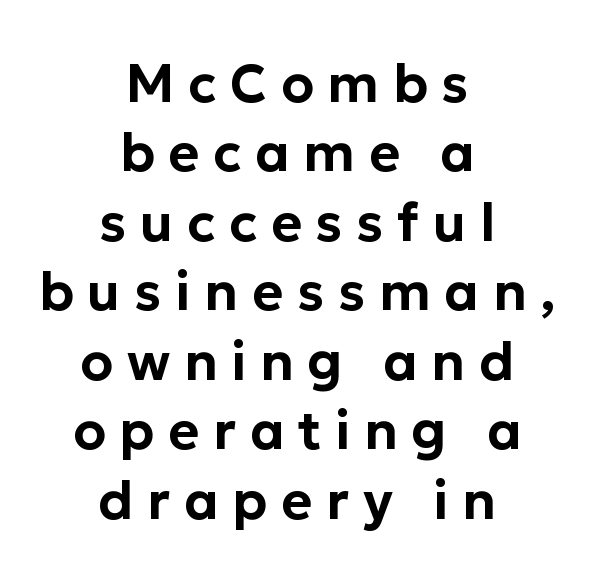
{"serif": "no", "italic": "no", "width": "normal", "stroke_contrast": "low", "x_height": "medium", "monospaced": "no", "underline": "no", "align": "center", "line_spacing": "normal", "line_spacing_ratio": 1.31, "letter_spacing": "wide", "letter_spacing_em": 0.26, "glyph_px": 53}
